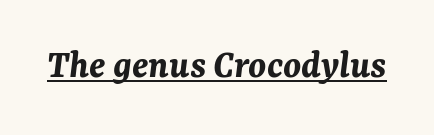
Here the designer chose a conventional face with non-uniform glyph widths. These lines keep a tight, regular rhythm from letter to letter. Chunky letters — that's bold for sure. Observe the lean: these are italic letterforms. The face used here appears with an underline applied.
